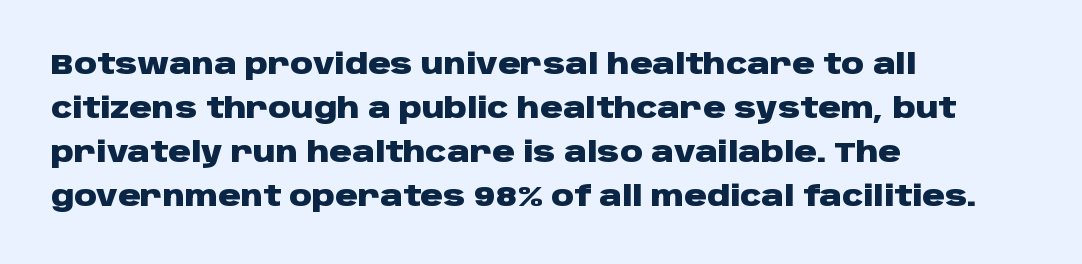
Q: Is the text bold? A: Yes.
Q: Is the text italic (slanted)? A: No, it is upright.
Q: Is the typeface a serif or a sans-serif typeface? A: Sans-serif.
Q: Is the text underlined? A: No.
Q: How is the paragraph aligned? A: Left-aligned.
Q: Is the spacing between letters normal or unusually wide? A: Normal.
Q: Is the spacing between lines tight, normal or loose? A: Normal.
Q: Width (condensed, normal, or wide)? A: Wide.
Q: Stroke contrast? A: Low.
Q: x-height? A: Large.
Q: Monospaced? A: No.
